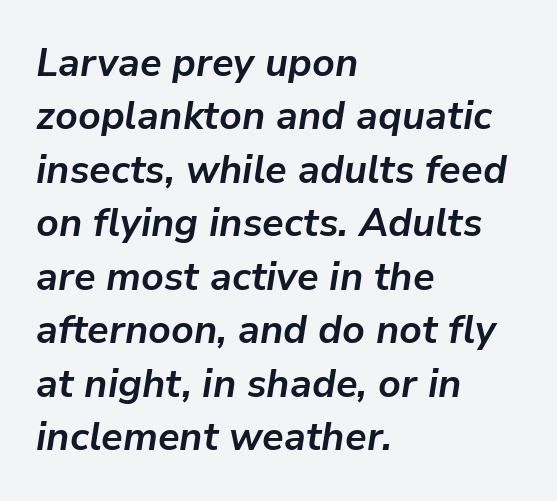
{"italic": "yes", "lean": "right", "slant_degrees": 9, "bold": "yes", "weight": "bold", "width": "normal", "stroke_contrast": "low", "x_height": "medium", "monospaced": "no", "underline": "no", "align": "left", "line_spacing": "normal", "line_spacing_ratio": 1.37, "letter_spacing": "normal", "letter_spacing_em": 0.0, "glyph_px": 39}
